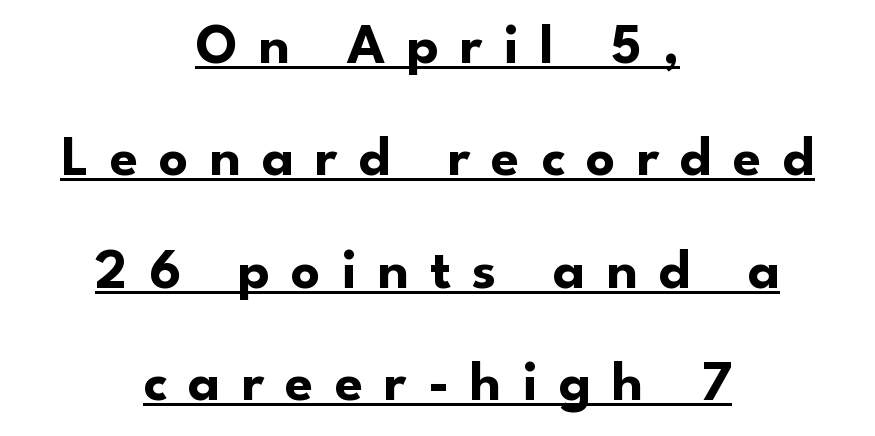
Q: Is the text bold? A: Yes.
Q: Is the text italic (slanted)? A: No, it is upright.
Q: Is the typeface a serif or a sans-serif typeface? A: Sans-serif.
Q: Is the text underlined? A: Yes.
Q: How is the paragraph aligned? A: Centered.
Q: Is the spacing between letters normal or unusually wide? A: Unusually wide.
Q: Is the spacing between lines tight, normal or loose? A: Loose.
Q: Width (condensed, normal, or wide)? A: Normal.
Q: Stroke contrast? A: Low.
Q: x-height? A: Small.
Q: Monospaced? A: No.
